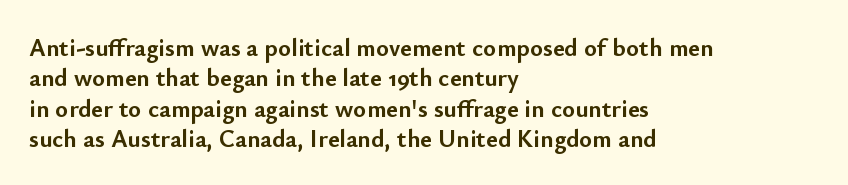
Each line starts at the same left margin while the right side varies. Words appear dense and cohesive because spacing is normal. What weight is shown? A full bold with thick strokes. Nope, not italic — everything's standing straight.
